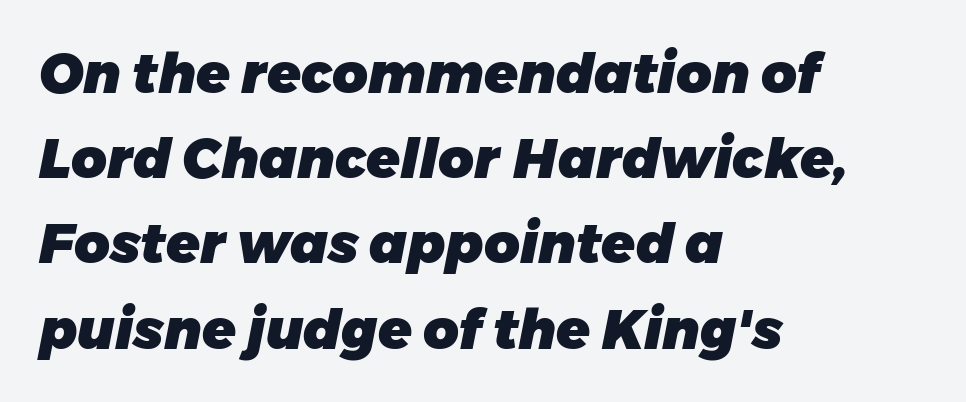
Caption: standard tracking, unaltered. The space between consecutive lines is moderate. You can tell it's italic because the verticals aren't actually vertical. The glyphs are unaccompanied by any horizontal stroke below them. The characters look thick and weighty, a clear bold. This sample has the flowing, uneven cadence of proportional lettering.
